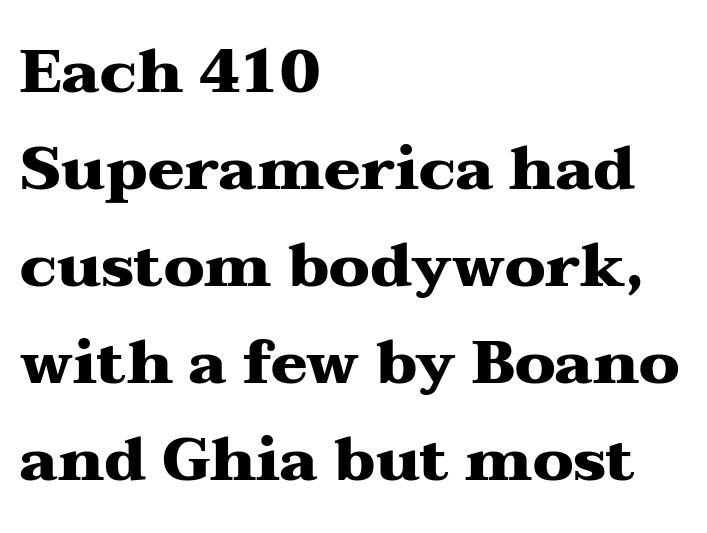
Q: Is the text bold? A: Yes.
Q: Is the text italic (slanted)? A: No, it is upright.
Q: Is the typeface a serif or a sans-serif typeface? A: Serif.
Q: Is the text underlined? A: No.
Q: How is the paragraph aligned? A: Left-aligned.
Q: Is the spacing between letters normal or unusually wide? A: Normal.
Q: Is the spacing between lines tight, normal or loose? A: Normal.
Q: Width (condensed, normal, or wide)? A: Wide.
Q: Stroke contrast? A: Medium.
Q: x-height? A: Medium.
Q: Monospaced? A: No.
